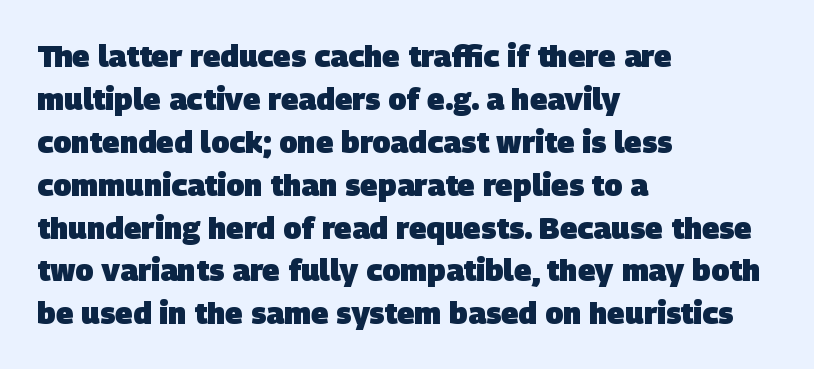
The image shows 30 px heavy sans-serif type; set left-aligned, normal line spacing (1.43x), normal letter spacing, not underlined; low stroke contrast and a large x-height.
